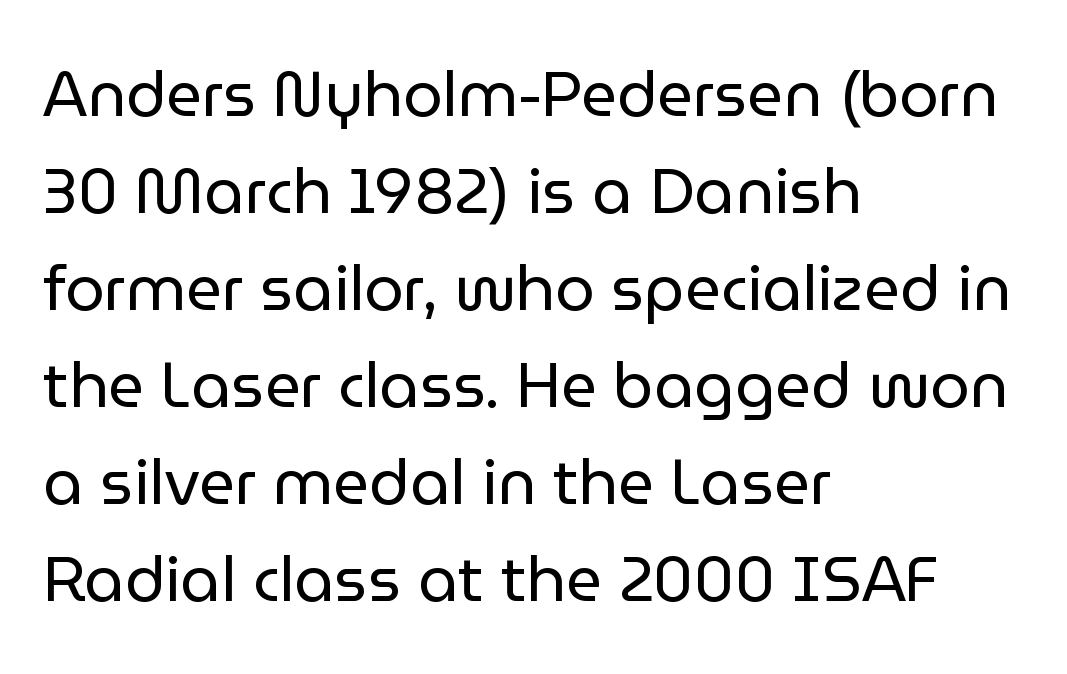
{"serif": "no", "italic": "no", "bold": "no", "weight": "regular", "width": "normal", "stroke_contrast": "low", "x_height": "medium", "monospaced": "no", "underline": "no", "align": "left", "line_spacing": "normal", "line_spacing_ratio": 1.54, "letter_spacing": "normal", "letter_spacing_em": 0.0, "glyph_px": 63}
